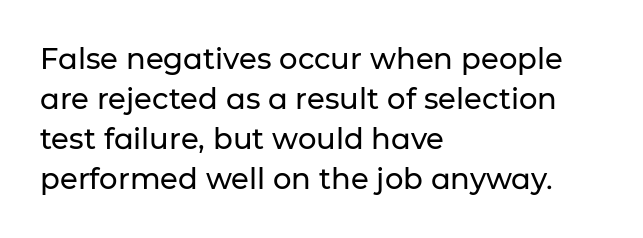
Q: Is the text italic (slanted)? A: No, it is upright.
Q: Is the typeface a serif or a sans-serif typeface? A: Sans-serif.
Q: Is the text underlined? A: No.
Q: How is the paragraph aligned? A: Left-aligned.
Q: Is the spacing between letters normal or unusually wide? A: Normal.
Q: Is the spacing between lines tight, normal or loose? A: Normal.
Q: Width (condensed, normal, or wide)? A: Normal.
Q: Stroke contrast? A: Low.
Q: x-height? A: Medium.
Q: Monospaced? A: No.
